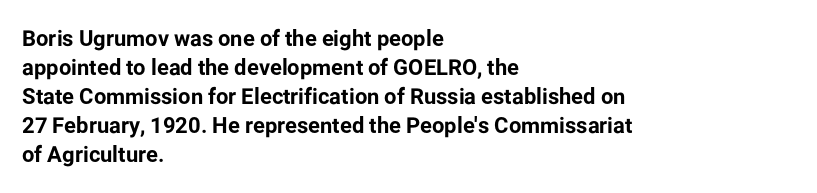
I'd describe the lettering as bold — thick and assertive. Line starts are locked; line ends wander. Nope, not italic — everything's standing straight. Only glyphs here, with clear space below each row.
